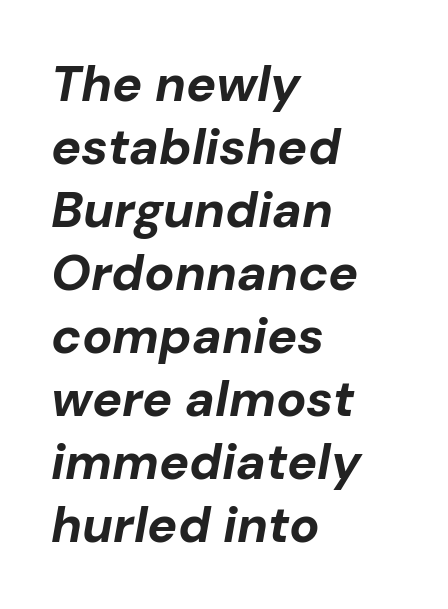
The image shows 50 px bold type, italic (leaning right); set left-aligned, normal line spacing (1.26x), normal letter spacing, not underlined; low stroke contrast and a medium x-height.
